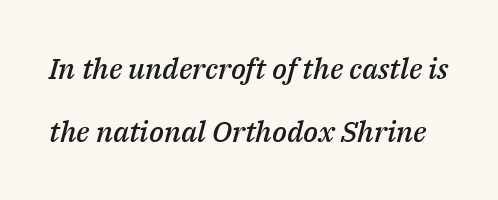
{"italic": "yes", "lean": "right", "slant_degrees": 14, "bold": "semi", "weight": "semibold", "width": "normal", "stroke_contrast": "medium", "x_height": "medium", "monospaced": "no", "underline": "no", "line_spacing": "loose", "line_spacing_ratio": 2.18, "letter_spacing": "normal", "letter_spacing_em": 0.0, "glyph_px": 29}
